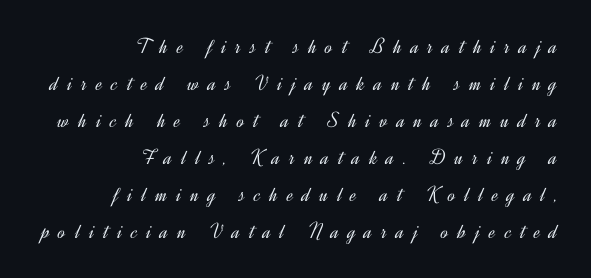
What stands out about the letter spacing? Its width — letters are far apart. The glyphs are unaccompanied by any horizontal stroke below them. Casual observation: everything's shoved over to the right. Nothing heavy about these letters — not bold at all. Vertical spacing — default.
